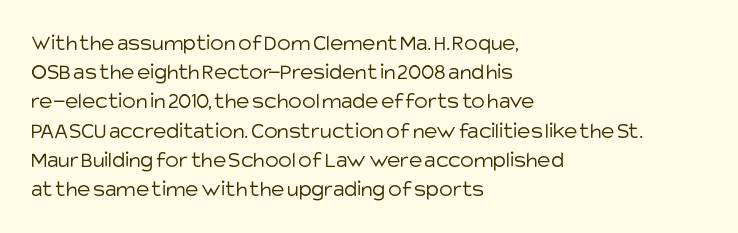
Nothing unusual about the tracking: characters are spaced as the font intends. Caption: multi-line text, flush left, ragged right. How would I describe the line gaps? Plain and ordinary. Unbolded letterforms with no extra heft.
